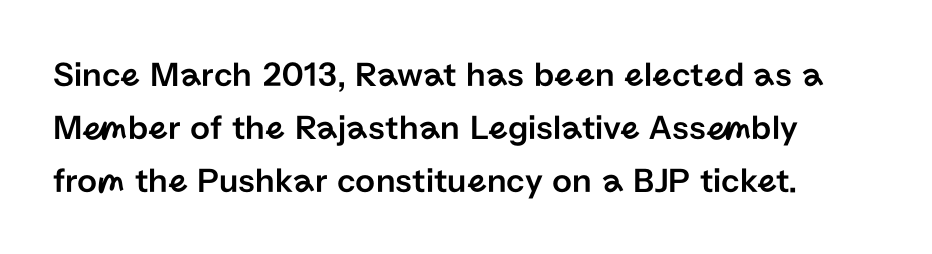
Q: Is the text italic (slanted)? A: No, it is upright.
Q: Is the typeface a serif or a sans-serif typeface? A: Sans-serif.
Q: Is the text underlined? A: No.
Q: Is the spacing between letters normal or unusually wide? A: Normal.
Q: Is the spacing between lines tight, normal or loose? A: Normal.
Q: Width (condensed, normal, or wide)? A: Normal.
Q: Stroke contrast? A: Low.
Q: x-height? A: Medium.
Q: Monospaced? A: No.
